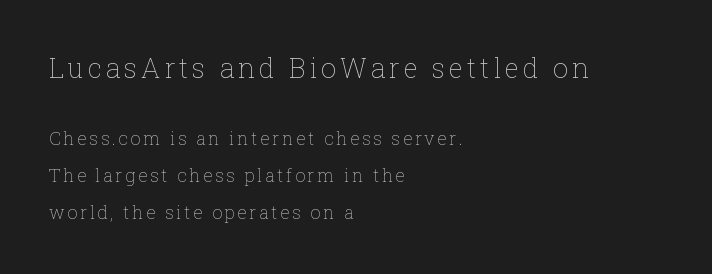
{"italic": "no", "bold": "no", "underline": "no", "align": "left", "line_spacing": "loose", "line_spacing_ratio": 2.06, "larger_block": "first", "size_ratio": 1.5, "glyph_px": 27}
